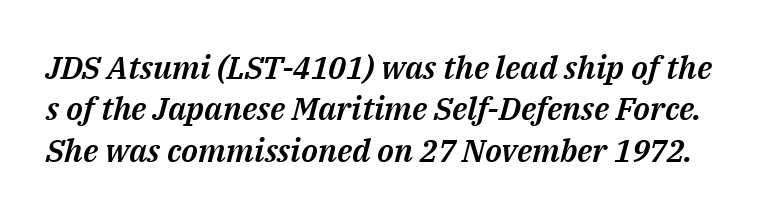
The image shows 32 px text type, italic (leaning right); set normal line spacing (1.29x), normal letter spacing, not underlined; medium stroke contrast and a medium x-height.
